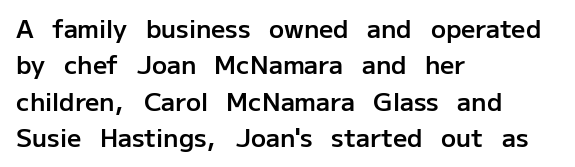
{"italic": "no", "bold": "semi", "underline": "no", "align": "left", "line_spacing": "normal", "line_spacing_ratio": 1.46, "letter_spacing": "normal", "letter_spacing_em": 0.0, "glyph_px": 25}
